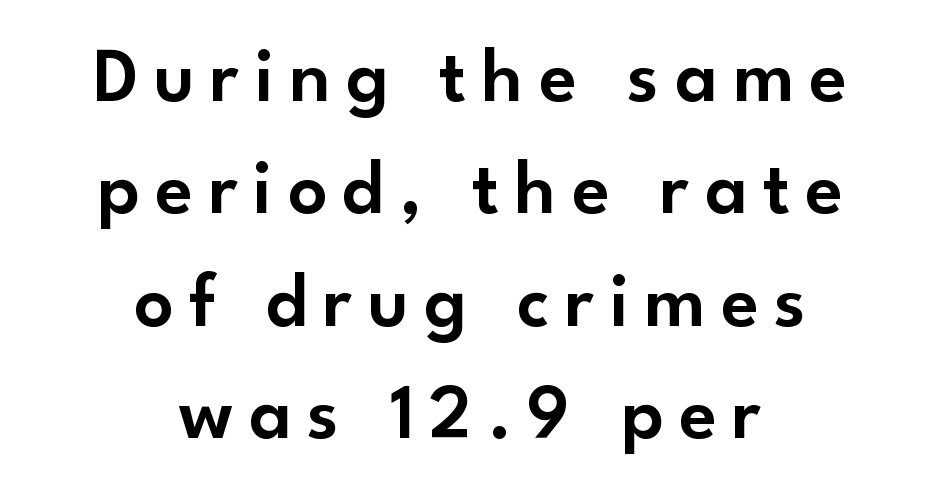
The image shows 77 px sans-serif type, upright; set centered, normal line spacing (1.46x), unusually wide letter spacing (+0.2 em), not underlined; low stroke contrast and a small x-height.
